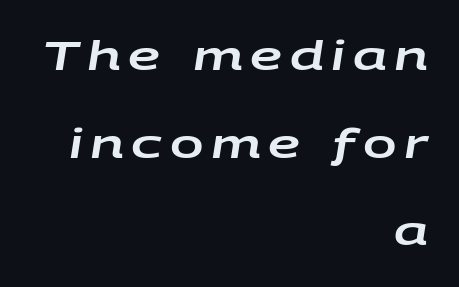
Q: Is the text italic (slanted)? A: Yes, it leans right by about 9 degrees.
Q: Is the text underlined? A: No.
Q: How is the paragraph aligned? A: Right-aligned.
Q: Is the spacing between lines tight, normal or loose? A: Loose.
Q: Width (condensed, normal, or wide)? A: Wide.
Q: Stroke contrast? A: Low.
Q: x-height? A: Large.
Q: Monospaced? A: No.
